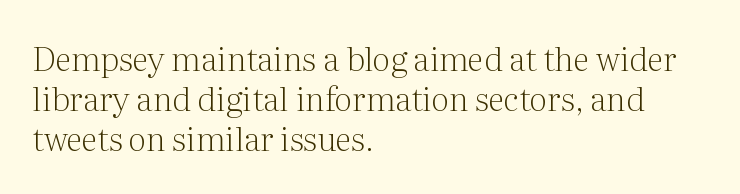
The image shows 33 px light serif type, upright; set left-aligned, line spacing 1.21x, normal letter spacing, not underlined; medium stroke contrast and a medium x-height.
